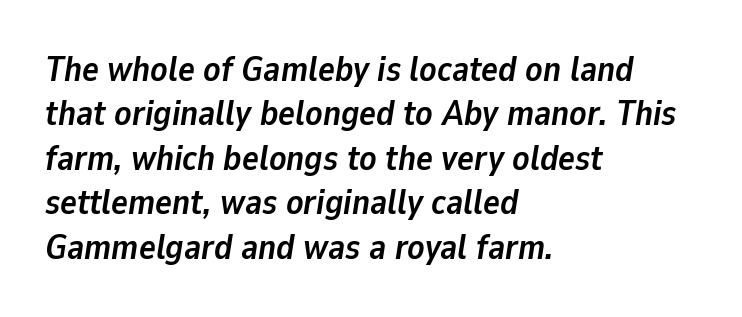
Designer's note — italics engaged. The letterforms sit shoulder to shoulder at normal distance. Proportional: the letters do not fall into vertical columns. Is the type bold? Yes — the strokes are clearly thick and heavy. One glance says typical: line gaps are just what's usual.
